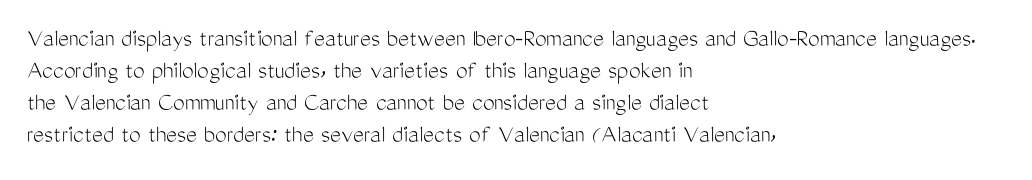
{"italic": "no", "bold": "no", "underline": "no", "align": "left", "line_spacing_ratio": 1.23, "letter_spacing": "normal", "letter_spacing_em": 0.0, "glyph_px": 26}
